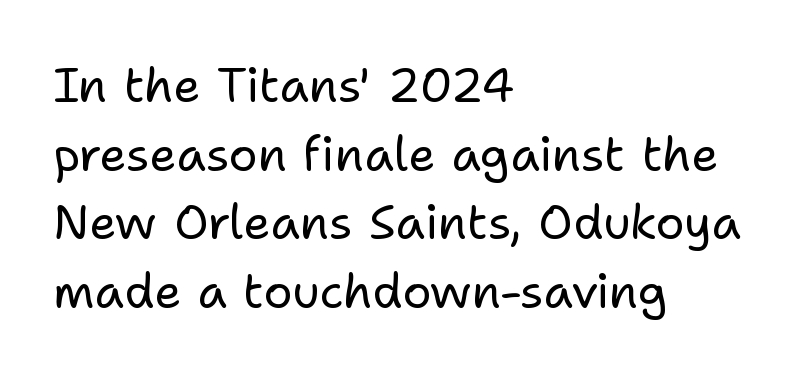
{"serif": "no", "italic": "no", "bold": "no", "weight": "regular", "width": "normal", "stroke_contrast": "low", "x_height": "medium", "monospaced": "no", "underline": "no", "align": "left", "line_spacing": "normal", "line_spacing_ratio": 1.43, "letter_spacing": "normal", "letter_spacing_em": 0.0, "glyph_px": 48}
